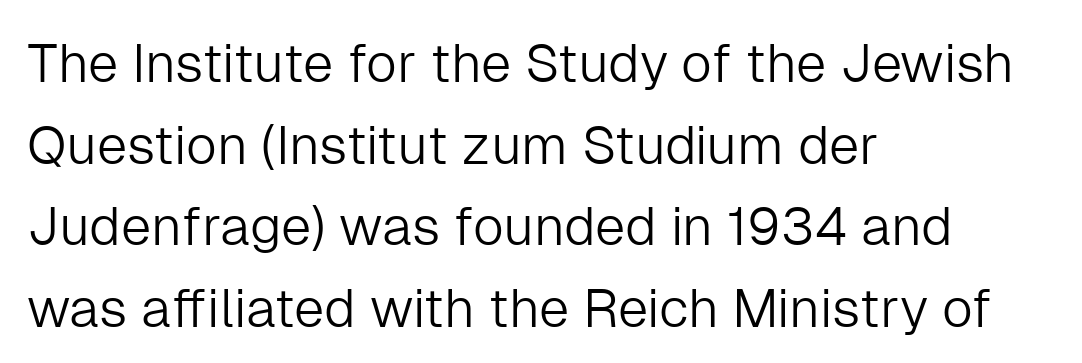
Q: Is the text bold? A: No.
Q: Is the text italic (slanted)? A: No, it is upright.
Q: Is the typeface a serif or a sans-serif typeface? A: Sans-serif.
Q: Is the text underlined? A: No.
Q: How is the paragraph aligned? A: Left-aligned.
Q: Is the spacing between letters normal or unusually wide? A: Normal.
Q: Is the spacing between lines tight, normal or loose? A: Normal.
Q: Width (condensed, normal, or wide)? A: Normal.
Q: Stroke contrast? A: Low.
Q: x-height? A: Medium.
Q: Monospaced? A: No.
